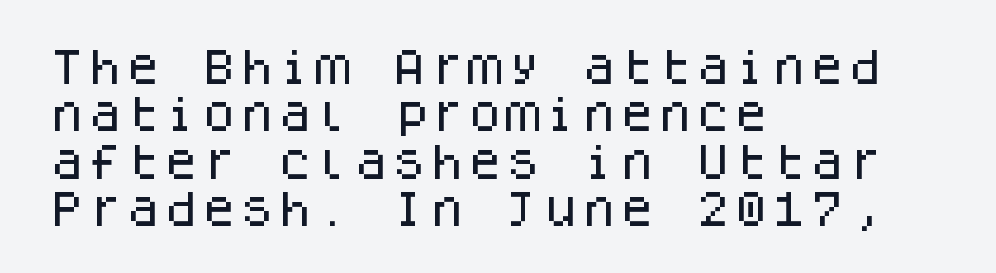
{"serif": "no", "italic": "no", "width": "normal", "stroke_contrast": "low", "x_height": "large", "monospaced": "yes", "underline": "no", "align": "left", "line_spacing": "normal", "line_spacing_ratio": 1.25, "letter_spacing": "normal", "letter_spacing_em": 0.0, "glyph_px": 38}
